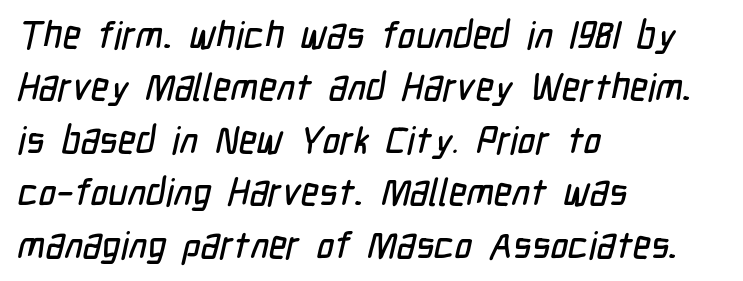
The image shows 38 px condensed sans-serif type; set left-aligned, normal line spacing (1.38x), normal letter spacing, not underlined; low stroke contrast and a medium x-height.
